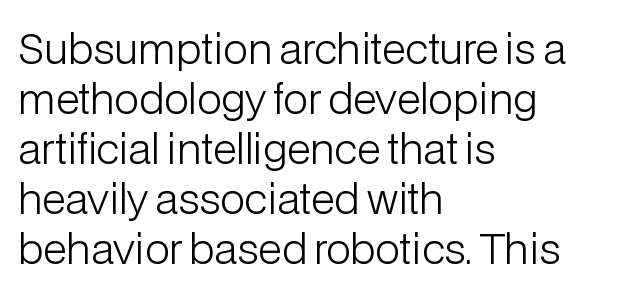
Q: Is the text bold? A: No.
Q: Is the text italic (slanted)? A: No, it is upright.
Q: Is the typeface a serif or a sans-serif typeface? A: Sans-serif.
Q: Is the text underlined? A: No.
Q: How is the paragraph aligned? A: Left-aligned.
Q: Is the spacing between letters normal or unusually wide? A: Normal.
Q: Width (condensed, normal, or wide)? A: Normal.
Q: Stroke contrast? A: Low.
Q: x-height? A: Medium.
Q: Monospaced? A: No.
